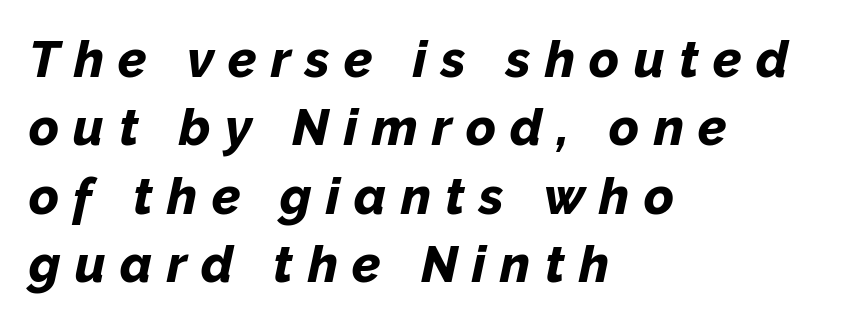
{"italic": "yes", "lean": "right", "slant_degrees": 12, "bold": "yes", "weight": "bold", "width": "normal", "stroke_contrast": "low", "x_height": "medium", "monospaced": "no", "underline": "no", "align": "left", "line_spacing": "normal", "line_spacing_ratio": 1.34, "letter_spacing": "wide", "letter_spacing_em": 0.28, "glyph_px": 51}
